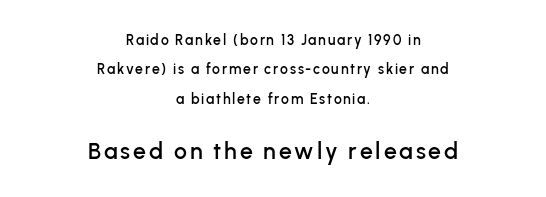
Q: Is the text italic (slanted)? A: No, it is upright.
Q: Is the text underlined? A: No.
Q: How is the paragraph aligned? A: Centered.
Q: Is the spacing between lines tight, normal or loose? A: Loose.
Q: Which block of text is set in a larger size, the first (top) or the second (bottom)? A: The second (bottom) one.
